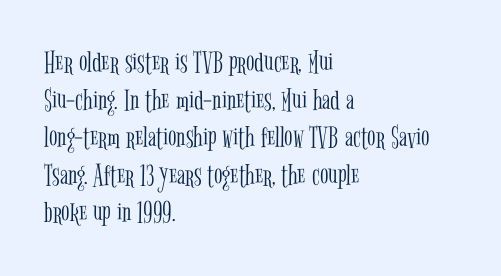
The image shows 31 px light, condensed serif type, upright; set left-aligned, line spacing 1.21x, normal letter spacing, not underlined; low stroke contrast and a medium x-height.
